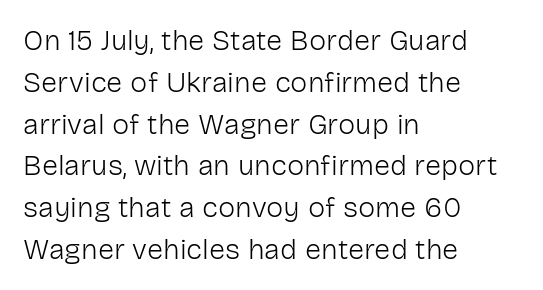
{"serif": "no", "italic": "no", "bold": "no", "weight": "light", "width": "normal", "stroke_contrast": "low", "x_height": "medium", "monospaced": "no", "underline": "no", "align": "left", "line_spacing": "normal", "line_spacing_ratio": 1.44, "letter_spacing": "normal", "letter_spacing_em": 0.0, "glyph_px": 29}
